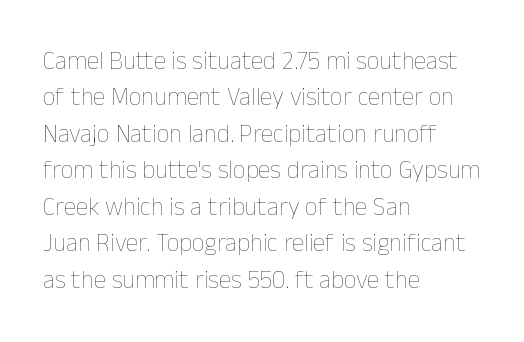
{"italic": "no", "bold": "no", "underline": "no", "align": "left", "line_spacing": "normal", "line_spacing_ratio": 1.46, "letter_spacing": "normal", "letter_spacing_em": 0.0, "glyph_px": 25}
